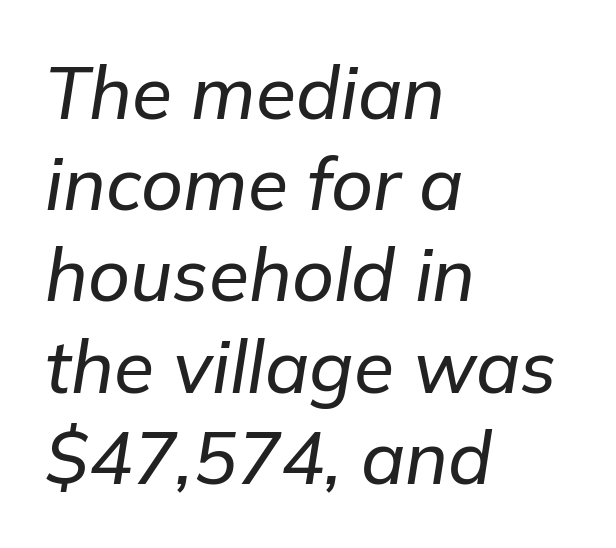
Q: Is the text italic (slanted)? A: Yes, it leans right by about 9 degrees.
Q: Is the text underlined? A: No.
Q: How is the paragraph aligned? A: Left-aligned.
Q: Is the spacing between letters normal or unusually wide? A: Normal.
Q: Is the spacing between lines tight, normal or loose? A: Normal.
Q: Width (condensed, normal, or wide)? A: Normal.
Q: Stroke contrast? A: Low.
Q: x-height? A: Medium.
Q: Monospaced? A: No.
